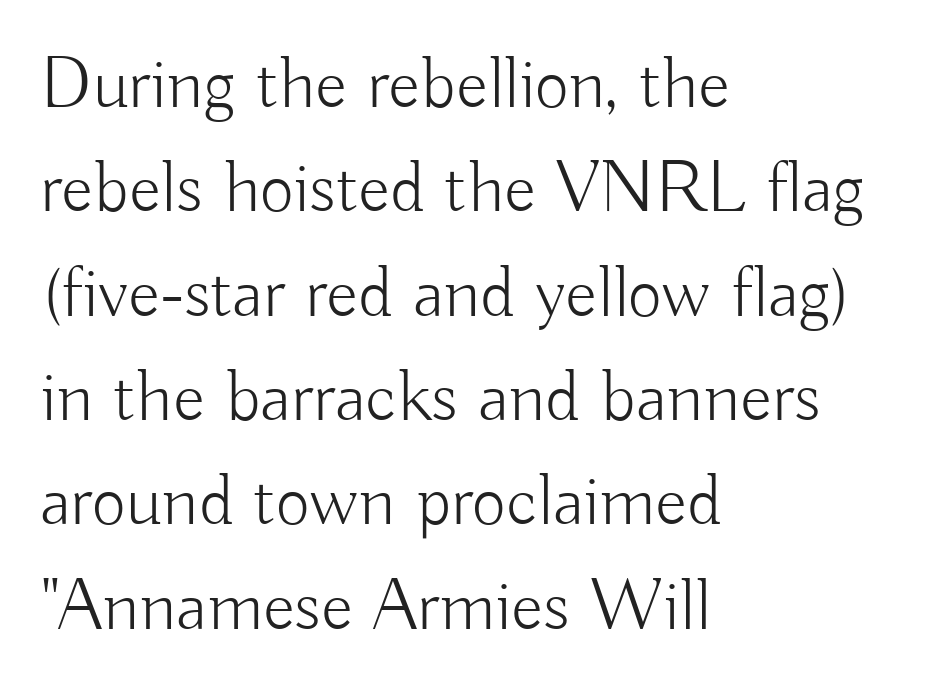
The image shows 74 px light sans-serif type, upright; set left-aligned, normal line spacing (1.41x), normal letter spacing, not underlined; low stroke contrast and a small x-height.
